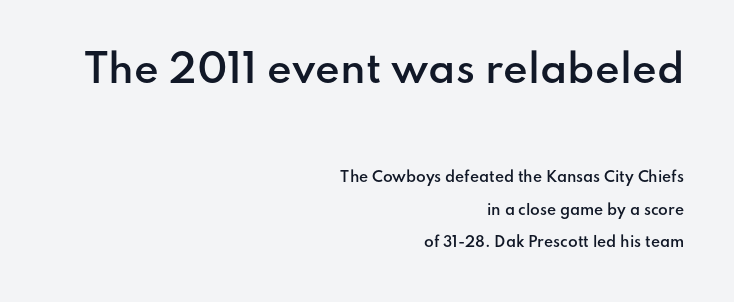
Q: Is the text bold? A: Semi-bold.
Q: Is the text italic (slanted)? A: No, it is upright.
Q: Is the typeface a serif or a sans-serif typeface? A: Sans-serif.
Q: Is the text underlined? A: No.
Q: How is the paragraph aligned? A: Right-aligned.
Q: Is the spacing between letters normal or unusually wide? A: Normal.
Q: Is the spacing between lines tight, normal or loose? A: Loose.
Q: Which block of text is set in a larger size, the first (top) or the second (bottom)? A: The first (top) one.
Q: Width (condensed, normal, or wide)? A: Normal.
Q: Stroke contrast? A: Low.
Q: x-height? A: Small.
Q: Monospaced? A: No.
